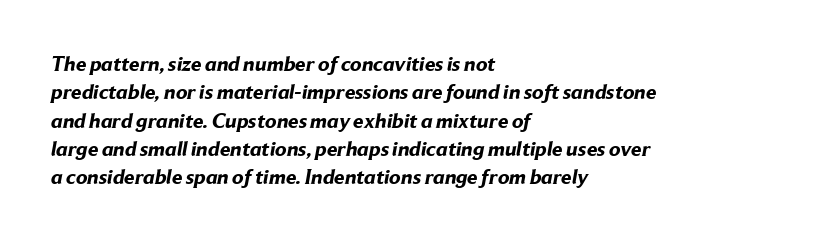
The image shows 21 px bold type; set left-aligned, normal line spacing (1.35x), normal letter spacing, not underlined.
